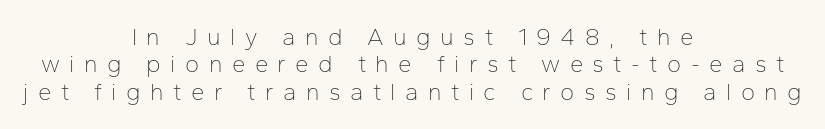
{"italic": "no", "bold": "no", "underline": "no", "align": "center", "line_spacing": "tight", "line_spacing_ratio": 1.14, "letter_spacing": "wide", "letter_spacing_em": 0.39, "glyph_px": 24}
